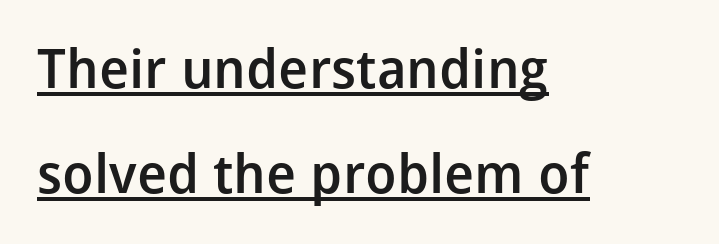
Q: Is the text bold? A: Semi-bold.
Q: Is the text italic (slanted)? A: No, it is upright.
Q: Is the typeface a serif or a sans-serif typeface? A: Sans-serif.
Q: Is the text underlined? A: Yes.
Q: How is the paragraph aligned? A: Left-aligned.
Q: Is the spacing between letters normal or unusually wide? A: Normal.
Q: Is the spacing between lines tight, normal or loose? A: Loose.
Q: Width (condensed, normal, or wide)? A: Normal.
Q: Stroke contrast? A: Low.
Q: x-height? A: Medium.
Q: Monospaced? A: No.
